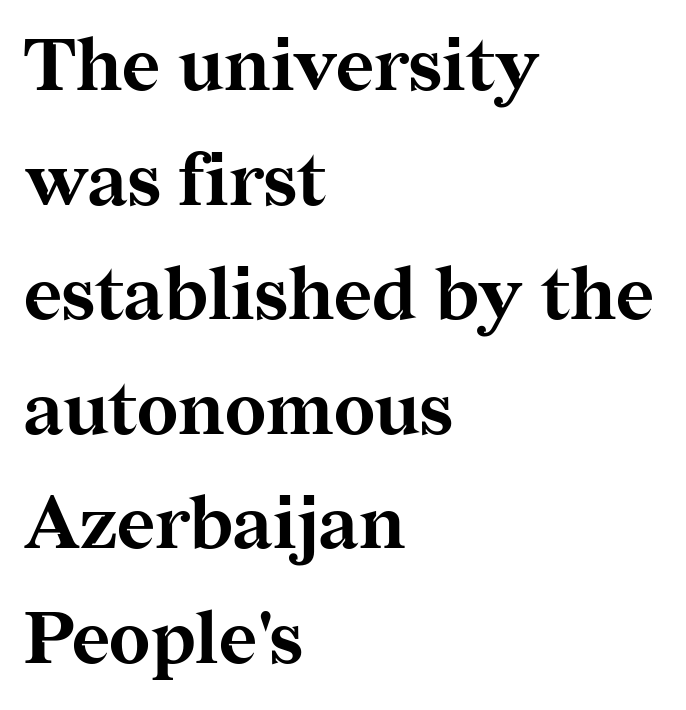
The image shows 73 px bold serif type, upright; set left-aligned, normal line spacing (1.57x), normal letter spacing, not underlined; medium stroke contrast and a medium x-height.
